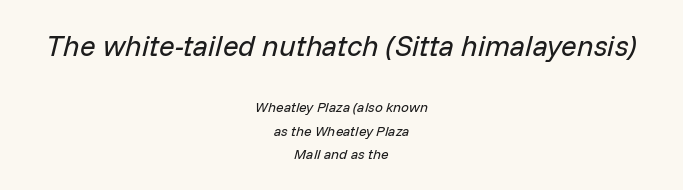
The leading is moderate, giving the passage an even texture. Bold? No — there's no thickening of the strokes. Looks like regular typesetting: each glyph gets only the width it needs. Typeset on center — no edge is straight. Italic? Definitely — the glyphs are oblique. If you squint, the top block still reads clearly — it's the larger of the two.
